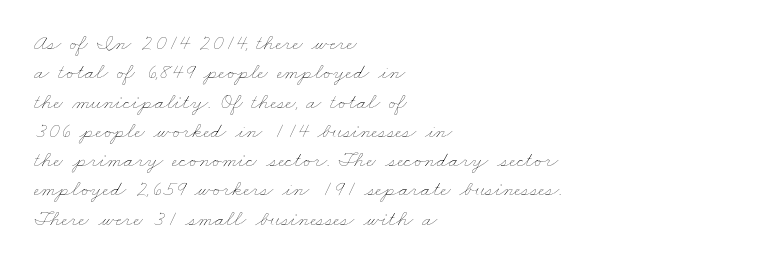
Caption: face not bold, strokes unweighted. How are the letters spaced? Ordinarily, with no added tracking. Summary of vertical rhythm: regular, with standard interline spacing. Plain, unruled lines of type. The paragraph has a hard left edge and a soft right edge.
